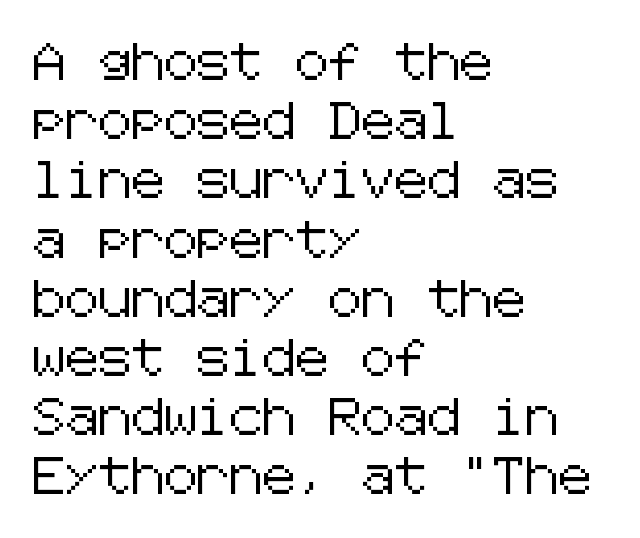
{"serif": "no", "italic": "no", "width": "normal", "stroke_contrast": "low", "x_height": "medium", "underline": "no", "align": "left", "line_spacing": "normal", "line_spacing_ratio": 1.6, "letter_spacing": "normal", "letter_spacing_em": 0.0, "glyph_px": 37}
